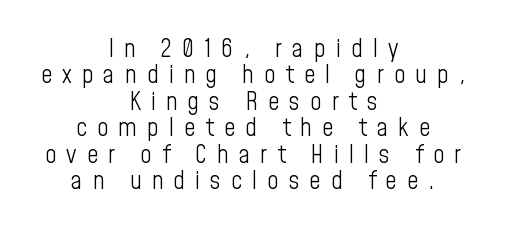
{"italic": "no", "bold": "no", "underline": "no", "align": "center", "line_spacing": "tight", "line_spacing_ratio": 1.06, "letter_spacing": "wide", "letter_spacing_em": 0.4, "glyph_px": 25}
